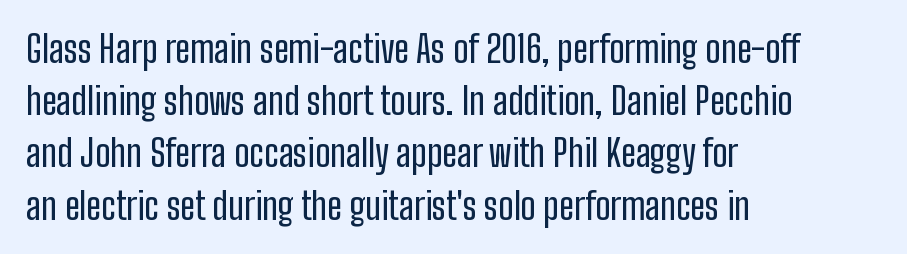
Students, observe: this is what conventionally led text looks like. Students, note that the glyphs here touch the page at normal intervals. The rendering uses natural spacing where letterforms have individual widths. I'd call this a sans setting — the letters go barefoot. You can tell it's not italic because the verticals are truly vertical.
